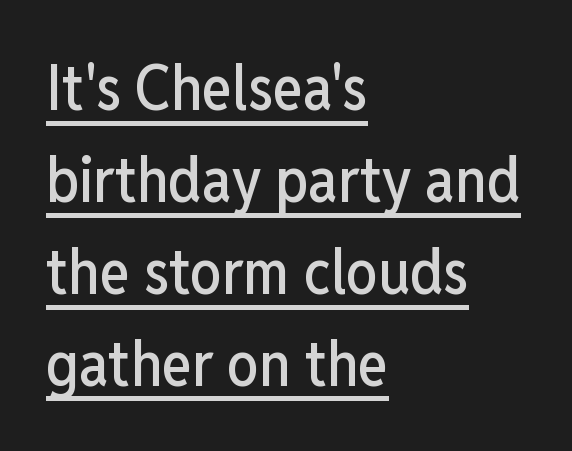
Evenly set lines give the paragraph a standard silhouette. How are the letters spaced? Ordinarily, with no added tracking. Quick note: underline on. Quick note: not italic, upright. Line starts are locked; line ends wander.
